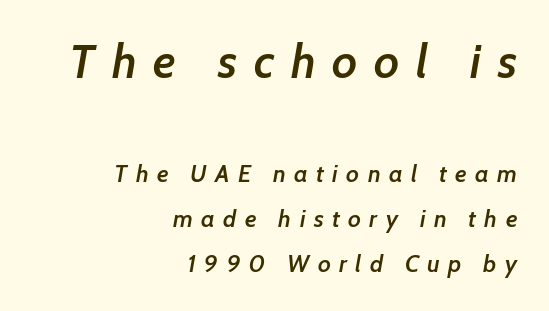
Q: Is the text bold? A: Semi-bold.
Q: Is the text italic (slanted)? A: Yes, it leans right by about 7 degrees.
Q: Is the text underlined? A: No.
Q: How is the paragraph aligned? A: Right-aligned.
Q: Is the spacing between letters normal or unusually wide? A: Unusually wide.
Q: Which block of text is set in a larger size, the first (top) or the second (bottom)? A: The first (top) one.
Q: Width (condensed, normal, or wide)? A: Normal.
Q: Stroke contrast? A: Low.
Q: x-height? A: Medium.
Q: Monospaced? A: No.
